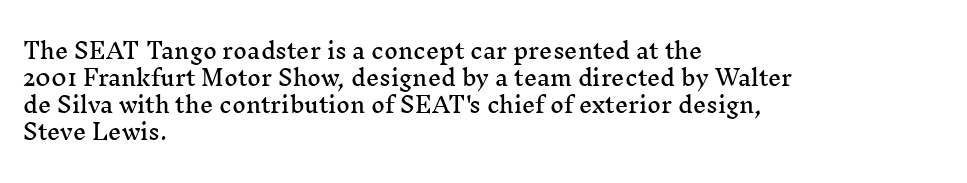
Q: Is the text italic (slanted)? A: No, it is upright.
Q: Is the text underlined? A: No.
Q: How is the paragraph aligned? A: Left-aligned.
Q: Is the spacing between letters normal or unusually wide? A: Normal.
Q: Is the spacing between lines tight, normal or loose? A: Normal.
